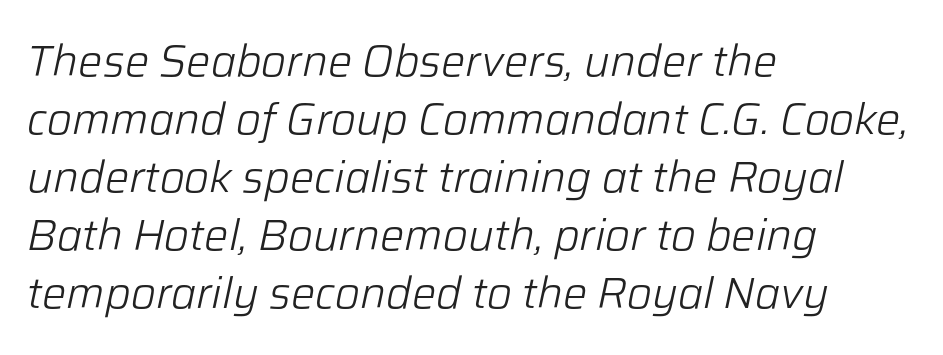
{"italic": "yes", "lean": "right", "slant_degrees": 12, "bold": "no", "weight": "light", "width": "normal", "stroke_contrast": "low", "x_height": "medium", "monospaced": "no", "underline": "no", "align": "left", "line_spacing": "normal", "line_spacing_ratio": 1.35, "letter_spacing": "normal", "letter_spacing_em": 0.0, "glyph_px": 43}
